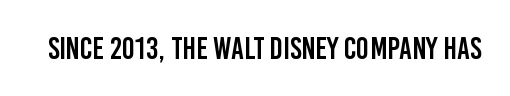
The image shows 31 px condensed sans-serif type, upright; set normal letter spacing, not underlined; low stroke contrast and a large x-height.
